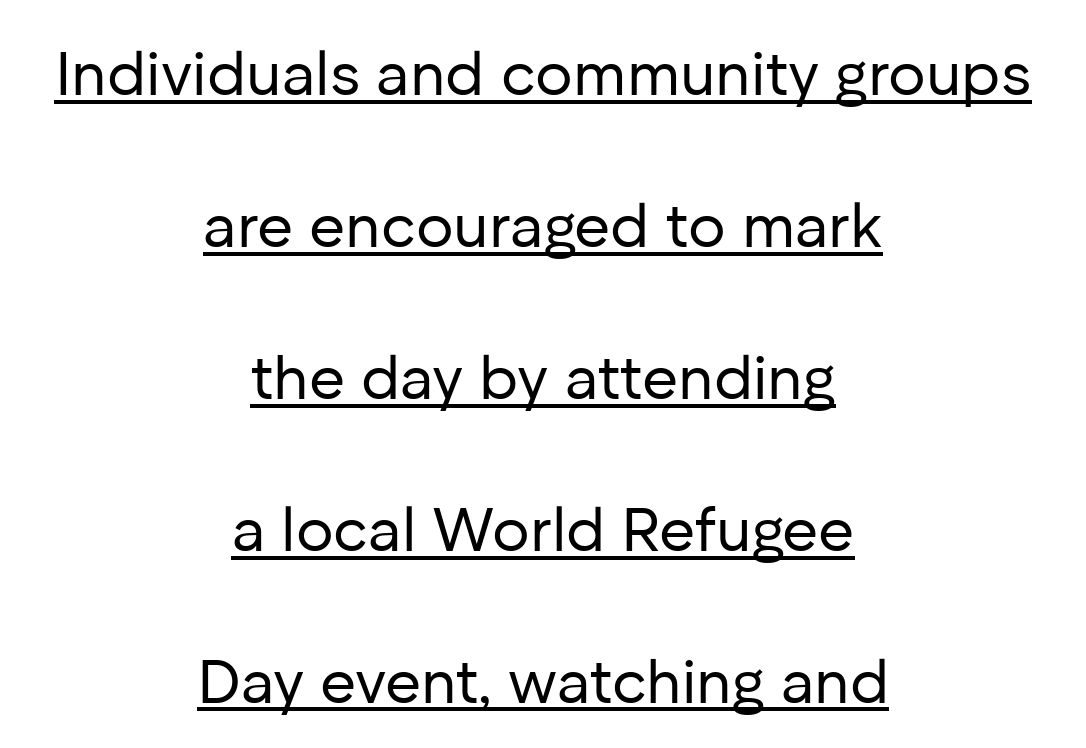
{"serif": "no", "italic": "no", "bold": "no", "weight": "regular", "width": "normal", "stroke_contrast": "low", "x_height": "medium", "monospaced": "no", "underline": "yes", "align": "center", "line_spacing": "loose", "line_spacing_ratio": 2.45, "letter_spacing": "normal", "letter_spacing_em": 0.0, "glyph_px": 62}
